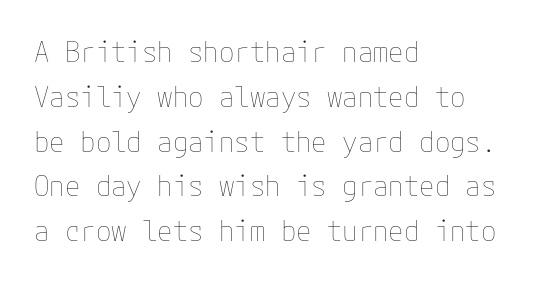
Q: Is the text bold? A: No.
Q: Is the text italic (slanted)? A: No, it is upright.
Q: Is the text underlined? A: No.
Q: How is the paragraph aligned? A: Left-aligned.
Q: Is the spacing between letters normal or unusually wide? A: Normal.
Q: Is the spacing between lines tight, normal or loose? A: Normal.
Q: Width (condensed, normal, or wide)? A: Normal.
Q: Stroke contrast? A: Low.
Q: x-height? A: Medium.
